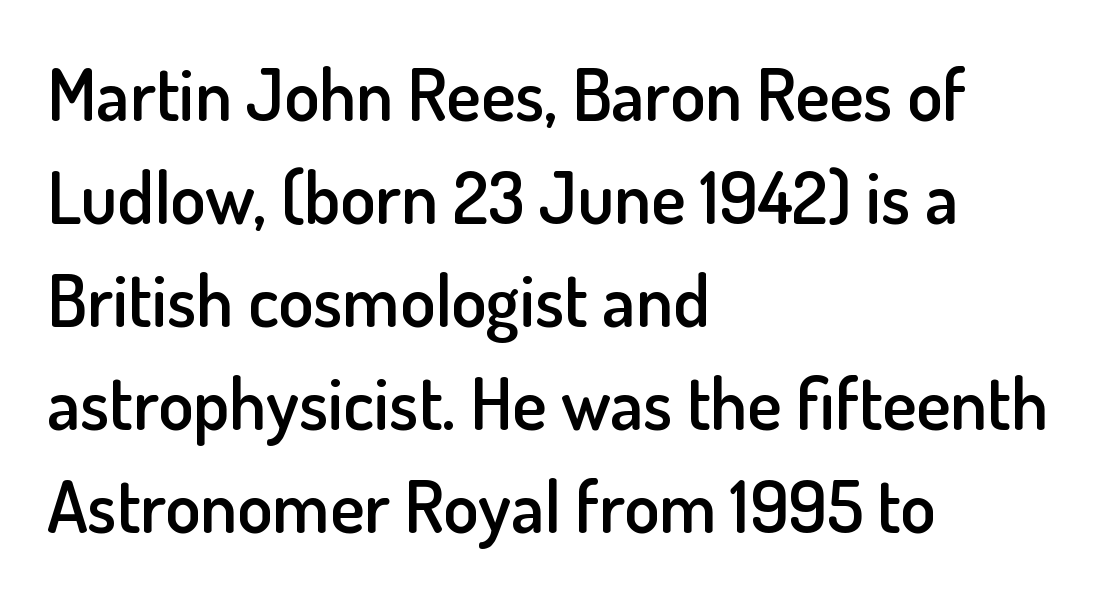
{"serif": "no", "italic": "no", "bold": "semi", "weight": "semibold", "width": "normal", "stroke_contrast": "low", "x_height": "small", "monospaced": "no", "underline": "no", "align": "left", "line_spacing": "normal", "line_spacing_ratio": 1.43, "letter_spacing": "normal", "letter_spacing_em": 0.0, "glyph_px": 72}
